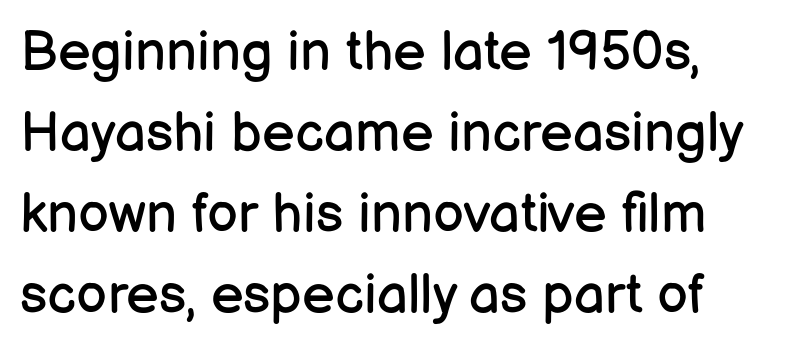
Heaviness? Minimal to ordinary, like unemphasized prose. The characters display no serif detailing; their extremities are plain. Vertically, the passage feels balanced, rows spaced as you'd expect. Nobody drew a line under any word here. Note the varied advance widths — an 'i' is clearly narrower than an 'm'.
